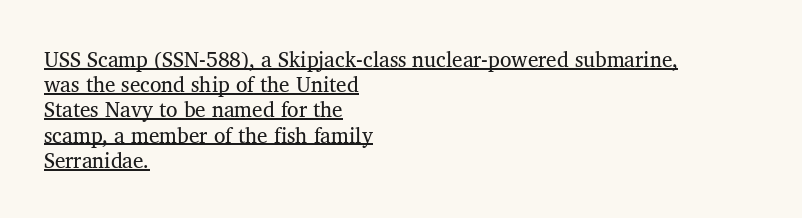
The image shows 21 px text type, upright; set left-aligned, line spacing 1.2x, normal letter spacing, underlined.
